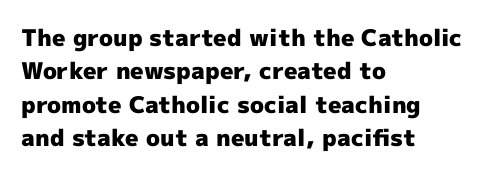
Every letter is thick-stroked: bold, no question. The space directly below the letters is spotless. How would I describe the line gaps? Plain and ordinary. A classic flush-left, rag-right setting is used for this passage. The specimen reads as upright at a glance.
